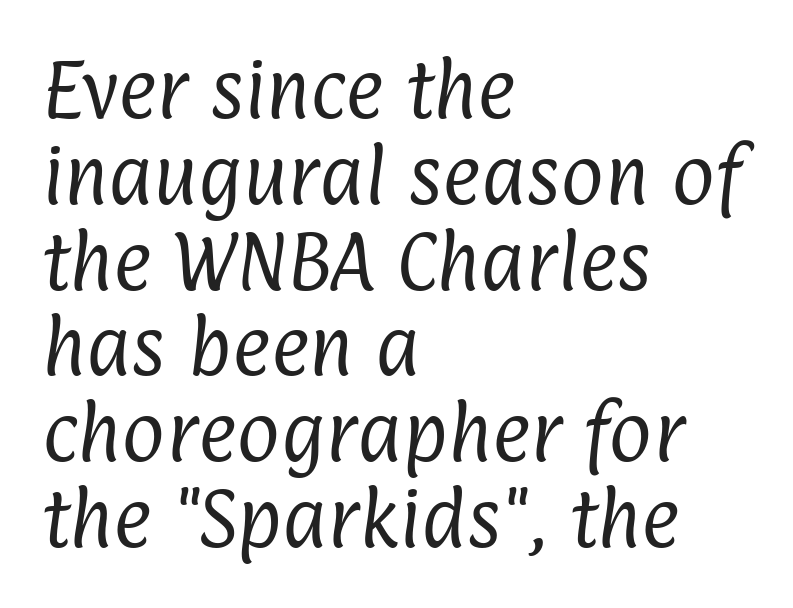
{"serif": "no", "bold": "no", "weight": "regular", "width": "condensed", "stroke_contrast": "low", "x_height": "medium", "monospaced": "no", "underline": "no", "align": "left", "line_spacing": "normal", "line_spacing_ratio": 1.3, "letter_spacing": "normal", "letter_spacing_em": 0.0, "glyph_px": 66}
